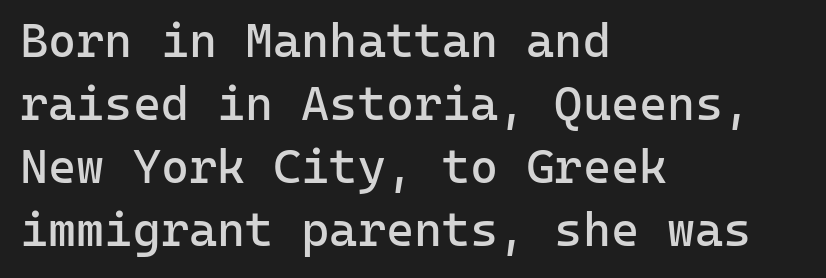
Q: Is the text bold? A: No.
Q: Is the text italic (slanted)? A: No, it is upright.
Q: Is the typeface a serif or a sans-serif typeface? A: Sans-serif.
Q: Is the text underlined? A: No.
Q: How is the paragraph aligned? A: Left-aligned.
Q: Is the spacing between letters normal or unusually wide? A: Normal.
Q: Is the spacing between lines tight, normal or loose? A: Normal.
Q: Width (condensed, normal, or wide)? A: Normal.
Q: Stroke contrast? A: Low.
Q: x-height? A: Medium.
Q: Monospaced? A: Yes.
